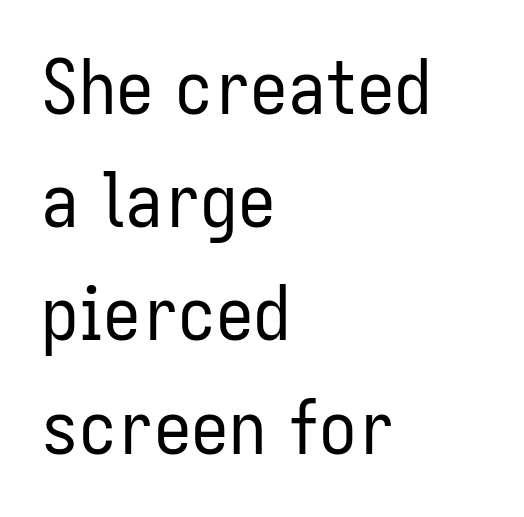
The image shows 75 px regular-weight, condensed sans-serif type, upright; set left-aligned, normal line spacing (1.51x), normal letter spacing, not underlined; low stroke contrast and a medium x-height.
